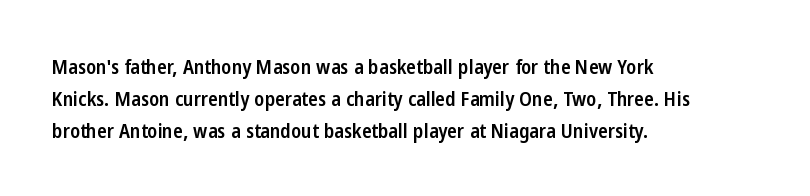
{"italic": "no", "bold": "semi", "underline": "no", "align": "left", "line_spacing": "normal", "line_spacing_ratio": 1.59, "letter_spacing": "normal", "letter_spacing_em": 0.0, "glyph_px": 20}
